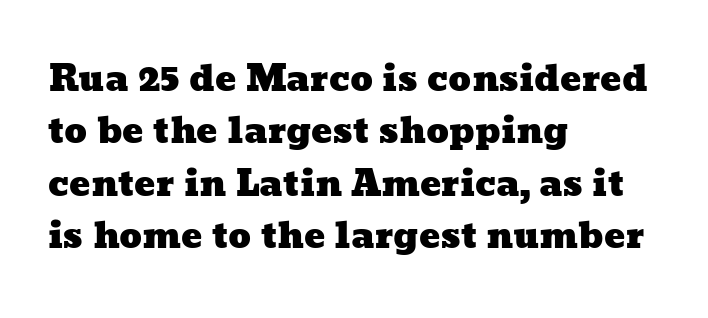
{"width": "wide", "stroke_contrast": "low", "x_height": "medium", "monospaced": "no", "underline": "no", "align": "left", "line_spacing": "normal", "line_spacing_ratio": 1.5, "letter_spacing": "normal", "letter_spacing_em": 0.0, "glyph_px": 35}
